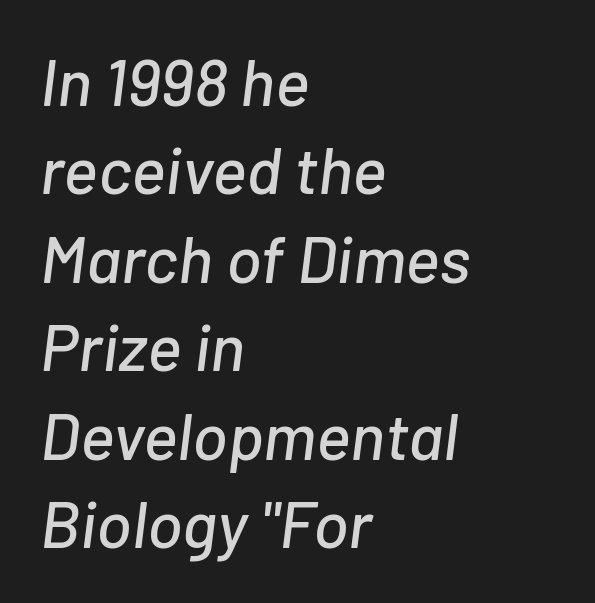
Q: Is the text italic (slanted)? A: Yes, it leans right by about 7 degrees.
Q: Is the text underlined? A: No.
Q: How is the paragraph aligned? A: Left-aligned.
Q: Is the spacing between letters normal or unusually wide? A: Normal.
Q: Is the spacing between lines tight, normal or loose? A: Normal.
Q: Width (condensed, normal, or wide)? A: Normal.
Q: Stroke contrast? A: Low.
Q: x-height? A: Medium.
Q: Monospaced? A: No.
